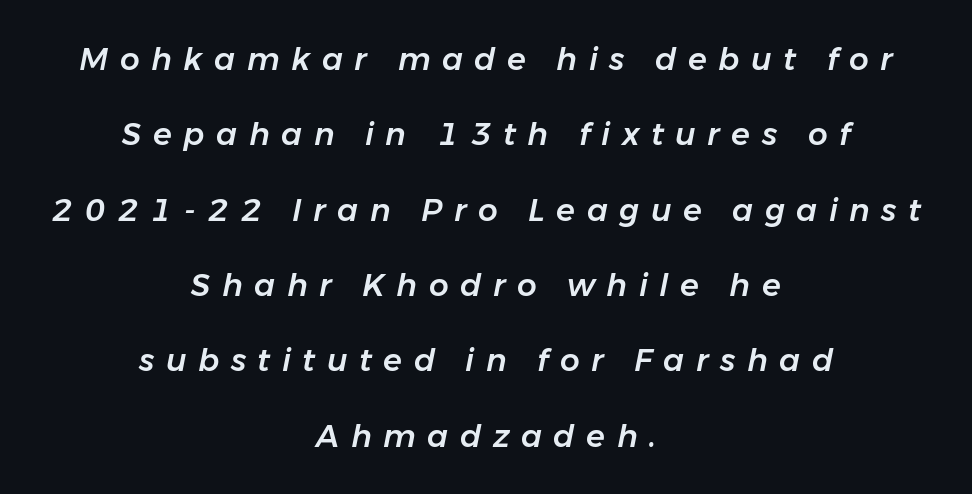
{"italic": "yes", "lean": "right", "slant_degrees": 11, "width": "normal", "stroke_contrast": "low", "x_height": "medium", "monospaced": "no", "underline": "no", "align": "center", "line_spacing": "loose", "line_spacing_ratio": 2.43, "letter_spacing": "wide", "letter_spacing_em": 0.37, "glyph_px": 31}
